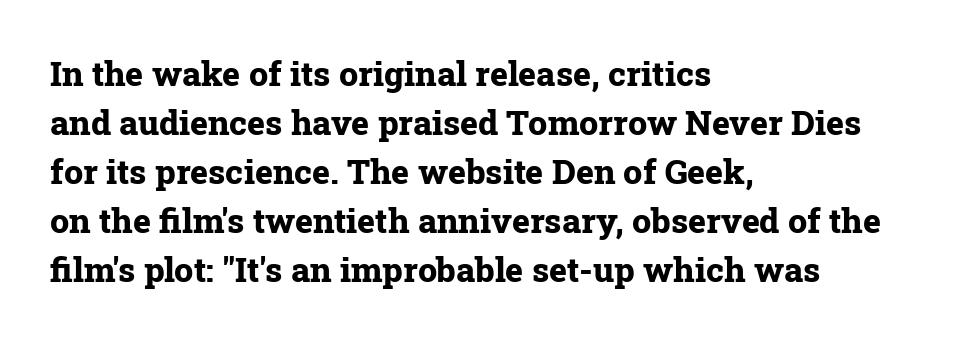
Q: Is the text bold? A: Yes.
Q: Is the text italic (slanted)? A: No, it is upright.
Q: Is the typeface a serif or a sans-serif typeface? A: Serif.
Q: Is the text underlined? A: No.
Q: How is the paragraph aligned? A: Left-aligned.
Q: Is the spacing between letters normal or unusually wide? A: Normal.
Q: Is the spacing between lines tight, normal or loose? A: Normal.
Q: Width (condensed, normal, or wide)? A: Normal.
Q: Stroke contrast? A: Low.
Q: x-height? A: Medium.
Q: Monospaced? A: No.
